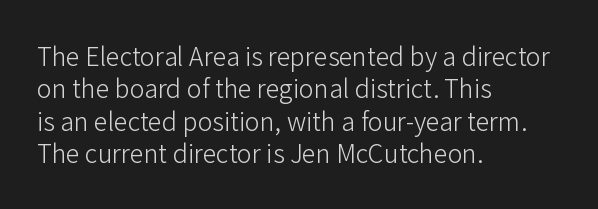
The words here are not underlined. Whoever set this chose a conventional vertical rhythm. Honestly, the letter spacing is just normal — you wouldn't notice it. Tall strokes in this sample are plumb rather than angled. Compared with a centered layout, this one pins lines to the left instead. The weight tops out at a normal text grade.
